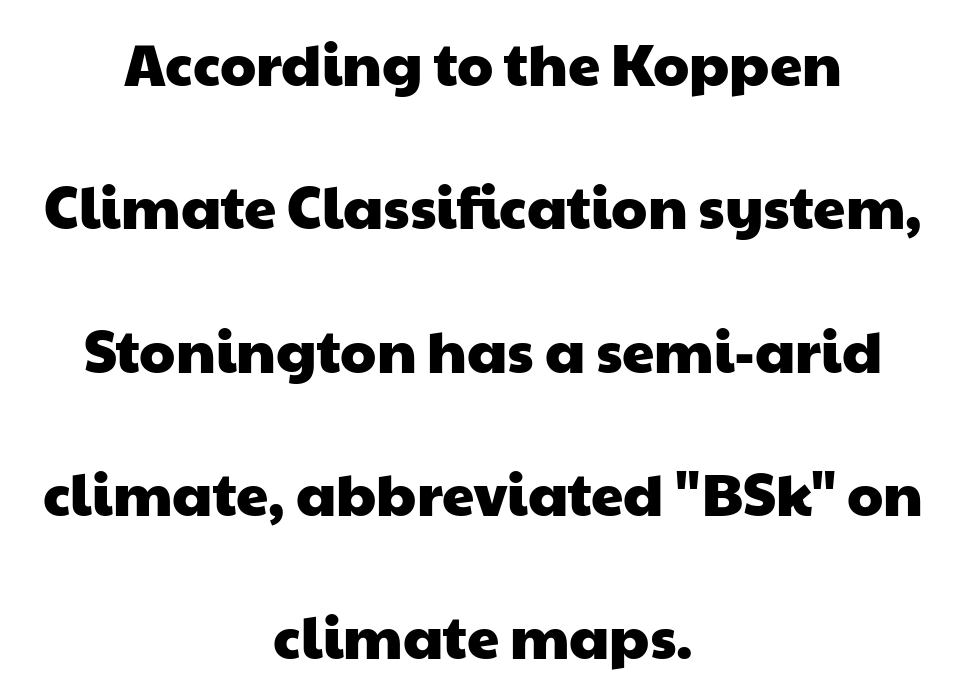
Q: Is the typeface a serif or a sans-serif typeface? A: Sans-serif.
Q: Is the text underlined? A: No.
Q: How is the paragraph aligned? A: Centered.
Q: Is the spacing between letters normal or unusually wide? A: Normal.
Q: Is the spacing between lines tight, normal or loose? A: Loose.
Q: Width (condensed, normal, or wide)? A: Wide.
Q: Stroke contrast? A: Low.
Q: x-height? A: Medium.
Q: Monospaced? A: No.
